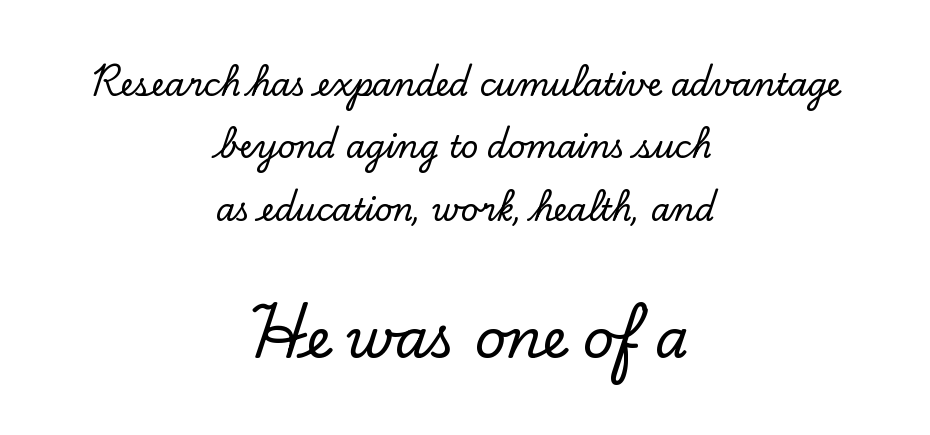
{"serif": "yes", "width": "normal", "stroke_contrast": "low", "x_height": "small", "monospaced": "no", "underline": "no", "align": "center", "line_spacing": "loose", "line_spacing_ratio": 2.01, "letter_spacing": "normal", "letter_spacing_em": 0.0, "larger_block": "second", "size_ratio": 1.74, "glyph_px": 54}
